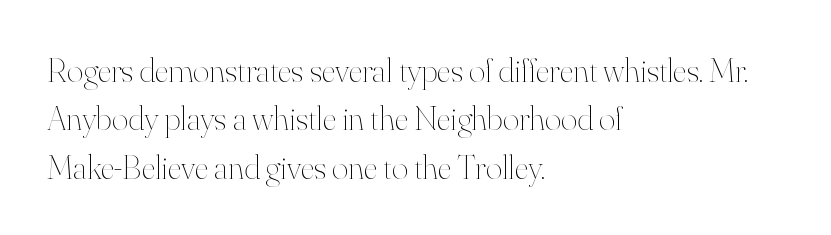
The image shows 35 px thin type, upright; set left-aligned, normal line spacing (1.38x), normal letter spacing, not underlined; high stroke contrast and a small x-height.
